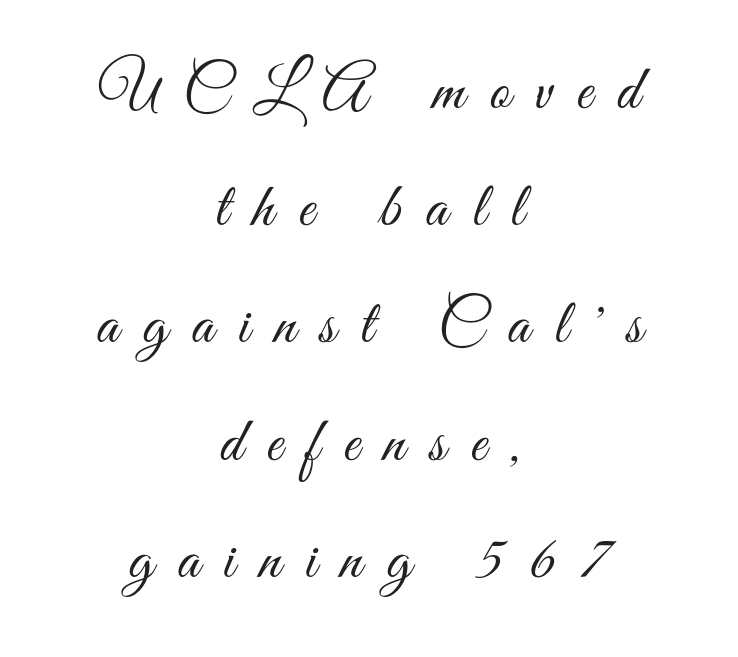
The image shows 63 px light, condensed sans-serif type; set centered, line spacing 1.86x, unusually wide letter spacing (+0.39 em), not underlined; medium stroke contrast and a small x-height.
